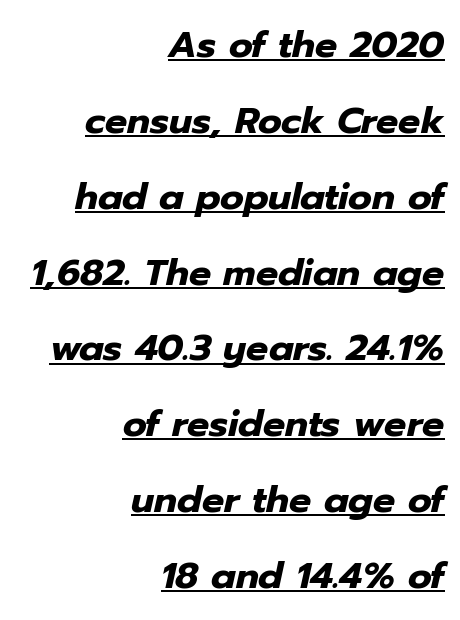
Q: Is the text bold? A: Yes.
Q: Is the text italic (slanted)? A: Yes, it leans right by about 12 degrees.
Q: Is the text underlined? A: Yes.
Q: How is the paragraph aligned? A: Right-aligned.
Q: Is the spacing between letters normal or unusually wide? A: Normal.
Q: Is the spacing between lines tight, normal or loose? A: Loose.
Q: Width (condensed, normal, or wide)? A: Normal.
Q: Stroke contrast? A: Low.
Q: x-height? A: Medium.
Q: Monospaced? A: No.
